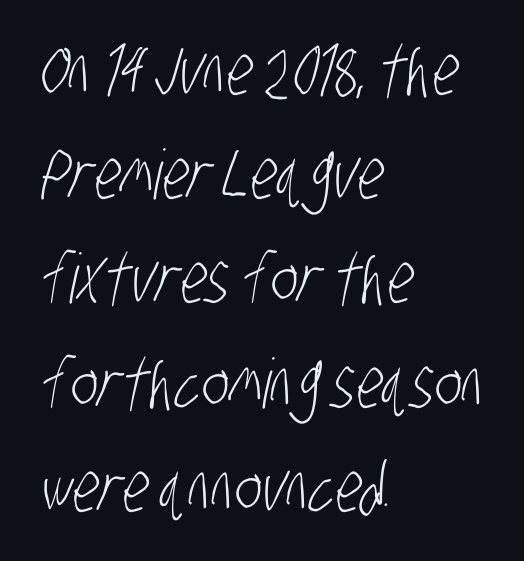
The image shows 69 px light, condensed sans-serif type; set left-aligned, normal line spacing (1.51x), normal letter spacing, not underlined; low stroke contrast and a large x-height.
